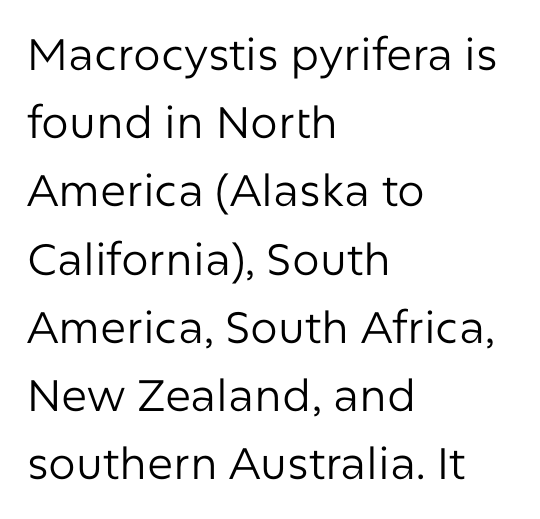
Q: Is the text bold? A: No.
Q: Is the text italic (slanted)? A: No, it is upright.
Q: Is the typeface a serif or a sans-serif typeface? A: Sans-serif.
Q: Is the text underlined? A: No.
Q: How is the paragraph aligned? A: Left-aligned.
Q: Is the spacing between letters normal or unusually wide? A: Normal.
Q: Is the spacing between lines tight, normal or loose? A: Normal.
Q: Width (condensed, normal, or wide)? A: Normal.
Q: Stroke contrast? A: Low.
Q: x-height? A: Medium.
Q: Monospaced? A: No.
